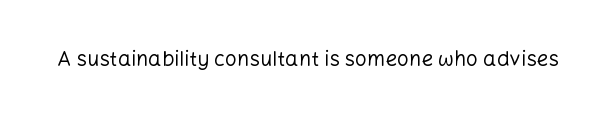
The passage shown is not underscored anywhere. The font's upright variant was chosen for this text. Stems here are at most as thick as an everyday book face. Observe the ordinary spacing: letters are neighbours, not strangers.
